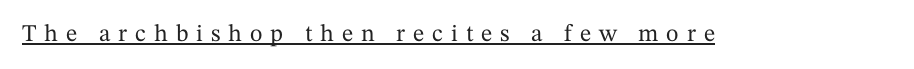
The image shows 24 px text type, upright; set unusually wide letter spacing (+0.33 em), underlined.
